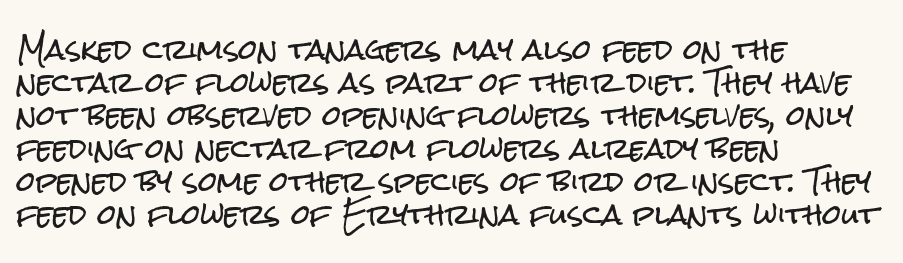
No extra tracking has been applied to these lines. Check the space under the baseline: it is left empty. The font's upright variant was chosen for this text. Casual observation: everything's shoved over to the left.
